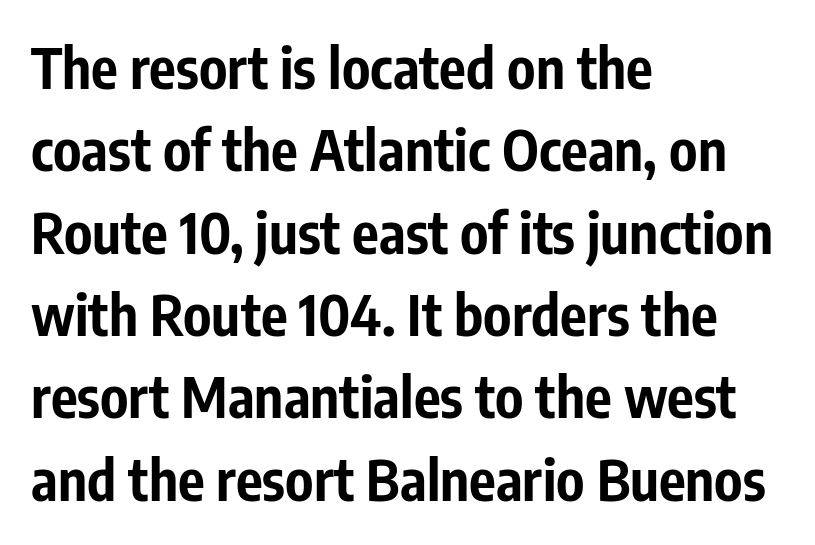
The image shows 56 px bold, condensed sans-serif type, upright; set left-aligned, normal line spacing (1.47x), normal letter spacing, not underlined; low stroke contrast and a medium x-height.
